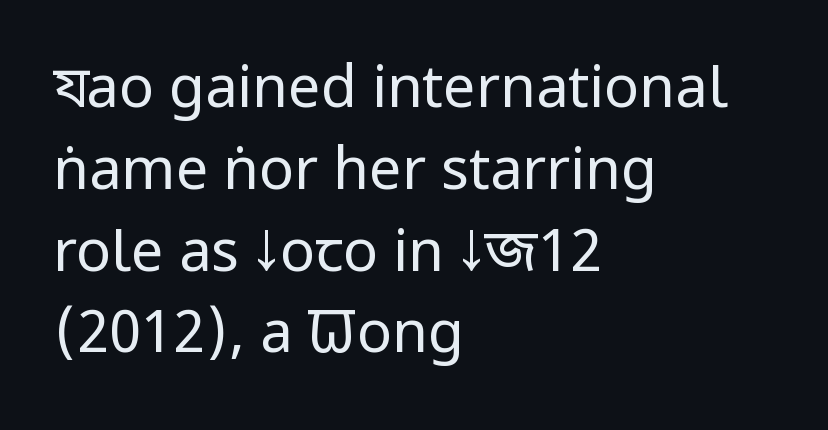
{"serif": "no", "italic": "no", "bold": "no", "weight": "regular", "width": "condensed", "stroke_contrast": "low", "x_height": "large", "monospaced": "no", "underline": "no", "align": "left", "line_spacing": "normal", "line_spacing_ratio": 1.41, "letter_spacing": "normal", "letter_spacing_em": 0.0, "glyph_px": 58}
